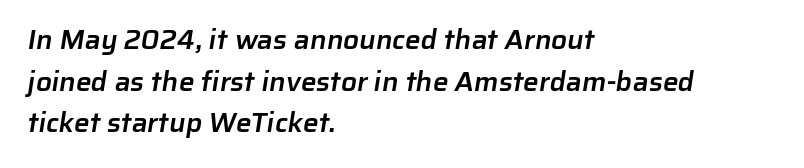
{"serif": "no", "bold": "semi", "weight": "semibold", "width": "normal", "stroke_contrast": "low", "x_height": "medium", "monospaced": "no", "underline": "no", "align": "left", "line_spacing": "normal", "line_spacing_ratio": 1.49, "letter_spacing": "normal", "letter_spacing_em": 0.0, "glyph_px": 28}
